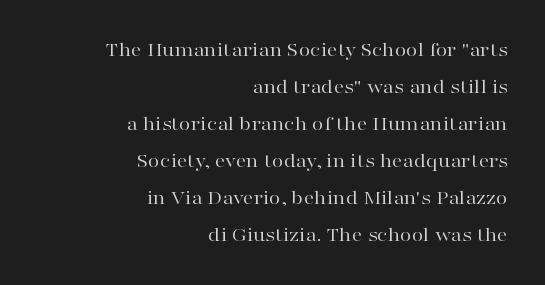
{"italic": "no", "bold": "no", "underline": "no", "align": "right", "line_spacing_ratio": 1.76, "letter_spacing": "normal", "letter_spacing_em": 0.0, "glyph_px": 21}
